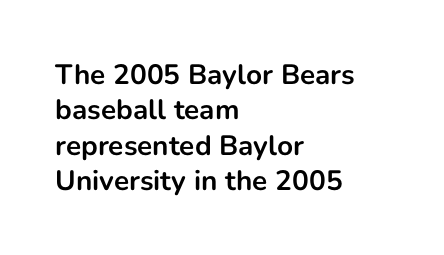
Q: Is the text bold? A: Yes.
Q: Is the text italic (slanted)? A: No, it is upright.
Q: Is the typeface a serif or a sans-serif typeface? A: Sans-serif.
Q: Is the text underlined? A: No.
Q: How is the paragraph aligned? A: Left-aligned.
Q: Is the spacing between letters normal or unusually wide? A: Normal.
Q: Is the spacing between lines tight, normal or loose? A: Normal.
Q: Width (condensed, normal, or wide)? A: Normal.
Q: Stroke contrast? A: Low.
Q: x-height? A: Medium.
Q: Monospaced? A: No.
